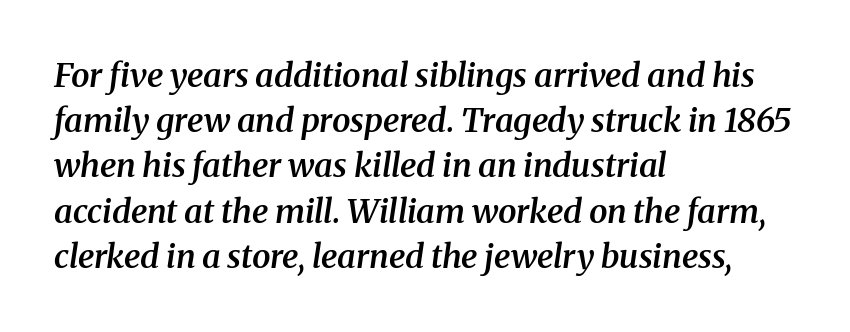
{"serif": "yes", "italic": "yes", "lean": "right", "slant_degrees": 8, "bold": "semi", "weight": "semibold", "width": "normal", "stroke_contrast": "medium", "x_height": "medium", "monospaced": "no", "underline": "no", "align": "left", "line_spacing": "normal", "line_spacing_ratio": 1.37, "letter_spacing": "normal", "letter_spacing_em": 0.0, "glyph_px": 33}
